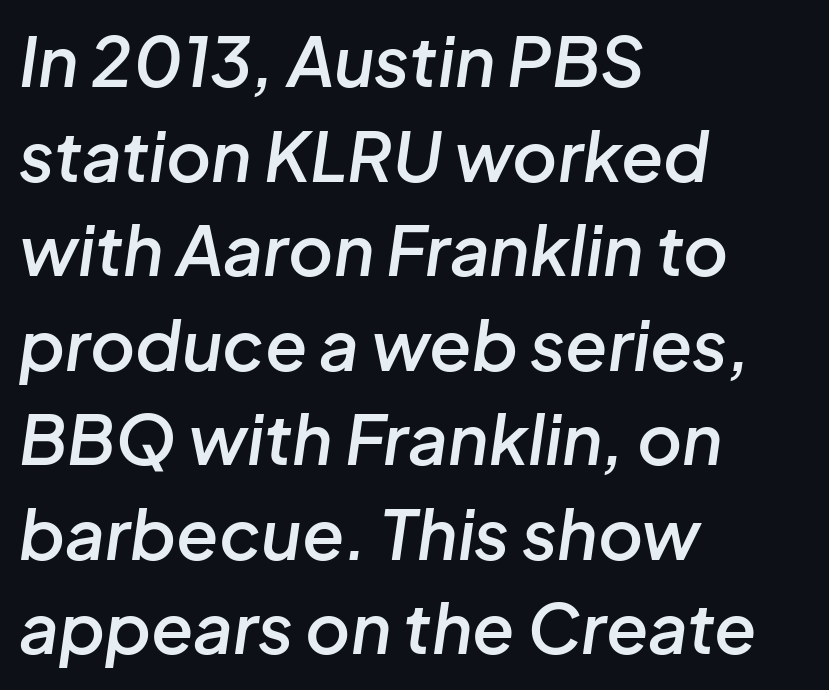
Q: Is the text bold? A: Semi-bold.
Q: Is the text italic (slanted)? A: Yes, it leans right by about 8 degrees.
Q: Is the text underlined? A: No.
Q: How is the paragraph aligned? A: Left-aligned.
Q: Is the spacing between letters normal or unusually wide? A: Normal.
Q: Is the spacing between lines tight, normal or loose? A: Normal.
Q: Width (condensed, normal, or wide)? A: Normal.
Q: Stroke contrast? A: Low.
Q: x-height? A: Medium.
Q: Monospaced? A: No.
